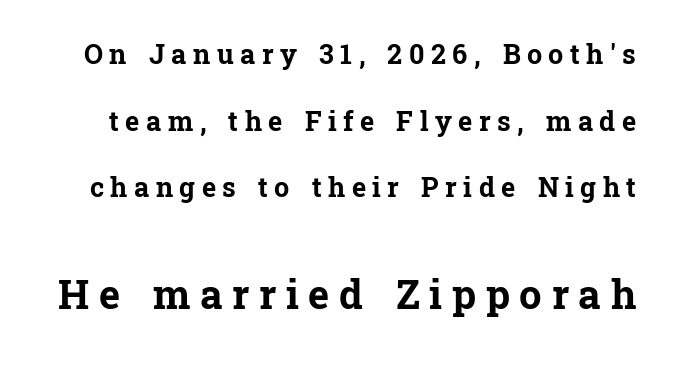
The image shows 40 px bold serif type, upright; set loose line spacing (2.47x), unusually wide letter spacing (+0.24 em), not underlined; the second (bottom) block is 1.48x larger; low stroke contrast and a medium x-height.
